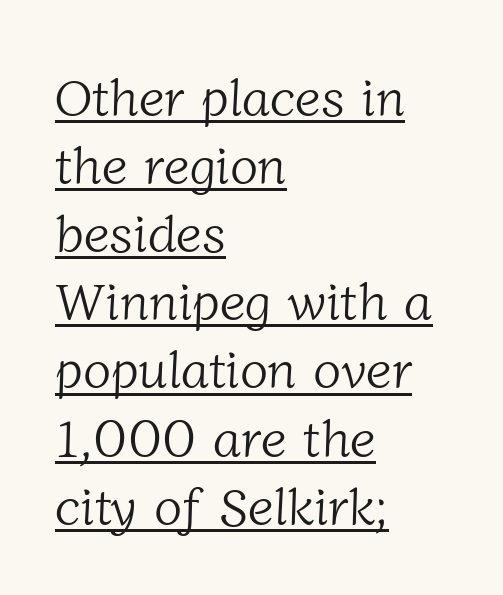
The passage shown is typed in a proportional face where columns would drift. The horizontal fit of the characters is conventional and even. I'd call this a serif setting — the letters wear small feet. Every word sits above its own underline. Compared with a centered layout, this one pins lines to the left instead.
